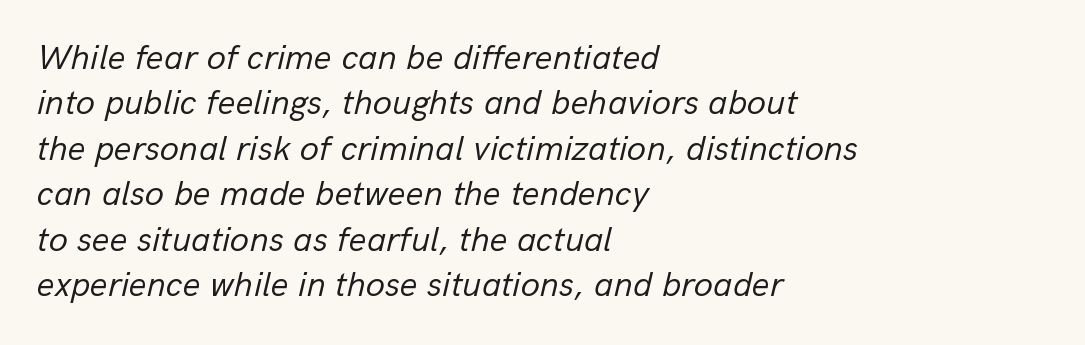
The image shows 35 px regular-weight type, italic (leaning right); set left-aligned, normal line spacing (1.3x), normal letter spacing, not underlined; low stroke contrast and a medium x-height.
